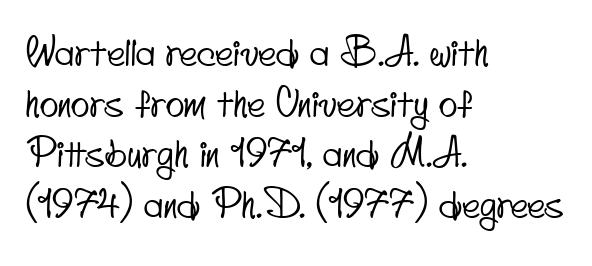
A normal amount of white space separates one row of letters from the next. The passage shown has conventional tracking throughout. Letters rest on an invisible, unmarked baseline. The face used here is a sans, in the tradition of grotesques and geometrics. The rendering uses natural spacing where letterforms have individual widths.
